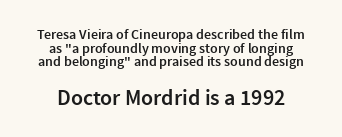
Q: Is the text bold? A: Semi-bold.
Q: Is the text italic (slanted)? A: No, it is upright.
Q: Is the text underlined? A: No.
Q: How is the paragraph aligned? A: Centered.
Q: Is the spacing between letters normal or unusually wide? A: Normal.
Q: Is the spacing between lines tight, normal or loose? A: Tight.
Q: Which block of text is set in a larger size, the first (top) or the second (bottom)? A: The second (bottom) one.
